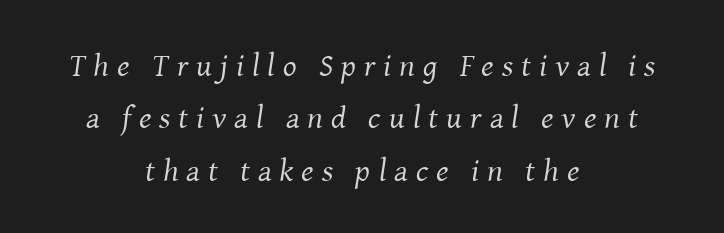
Q: Is the text bold? A: No.
Q: Is the text italic (slanted)? A: Yes, it leans right by about 8 degrees.
Q: Is the typeface a serif or a sans-serif typeface? A: Serif.
Q: Is the text underlined? A: No.
Q: How is the paragraph aligned? A: Centered.
Q: Is the spacing between letters normal or unusually wide? A: Unusually wide.
Q: Is the spacing between lines tight, normal or loose? A: Normal.
Q: Width (condensed, normal, or wide)? A: Normal.
Q: Stroke contrast? A: Medium.
Q: x-height? A: Medium.
Q: Monospaced? A: No.
